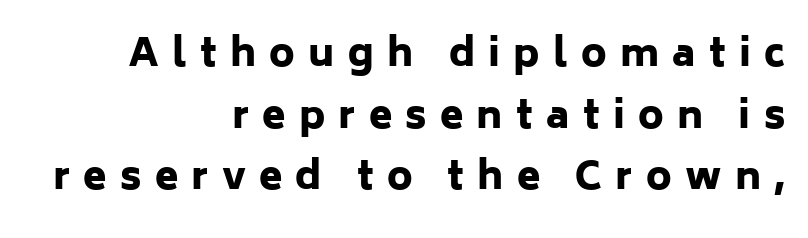
The image shows 38 px heavy sans-serif type, upright; set right-aligned, normal line spacing (1.62x), unusually wide letter spacing (+0.35 em), not underlined; low stroke contrast and a medium x-height.
